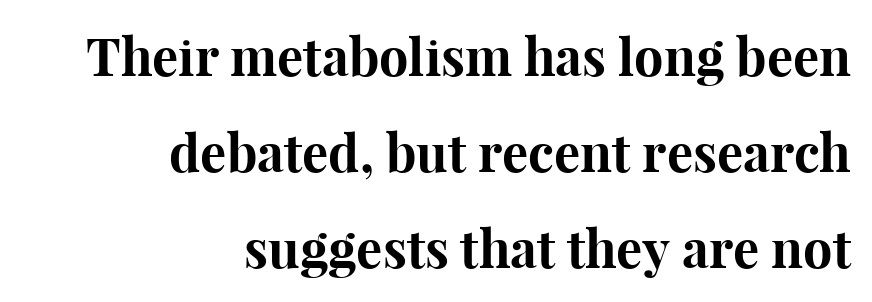
Every row of glyphs terminates at an identical x-position on the right. The face used here is proportionally spaced, like ordinary book or web type. Quick note: not italic, upright. In terms of weight, the rendering is a true, heavy bold. The letterforms sit shoulder to shoulder at normal distance. Look at the bottom of the vertical strokes: they flare into serifs here.
